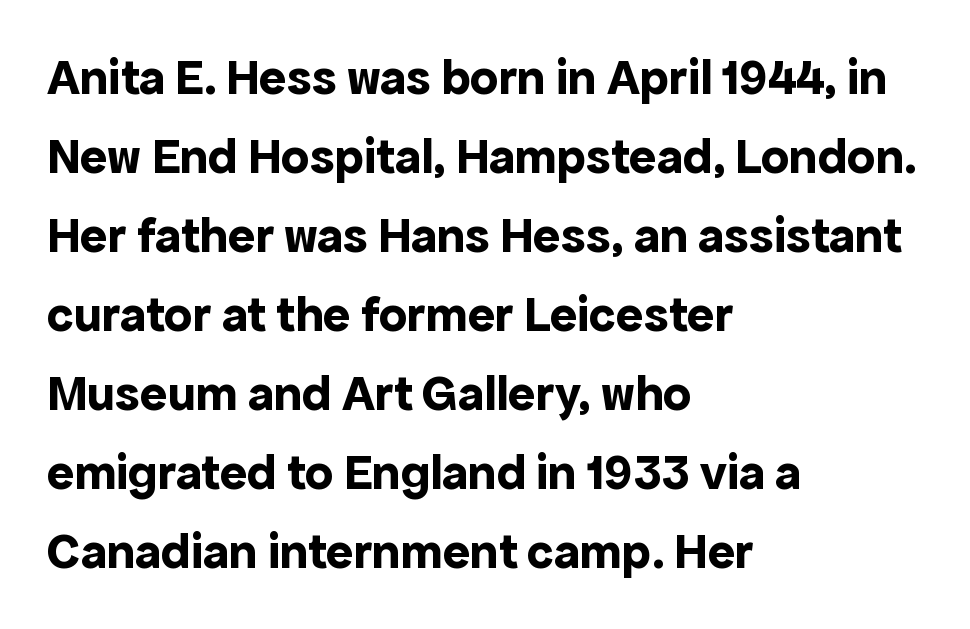
{"serif": "no", "italic": "no", "bold": "yes", "weight": "bold", "width": "normal", "x_height": "medium", "monospaced": "no", "underline": "no", "align": "left", "line_spacing": "normal", "line_spacing_ratio": 1.55, "letter_spacing": "normal", "letter_spacing_em": 0.0, "glyph_px": 51}
